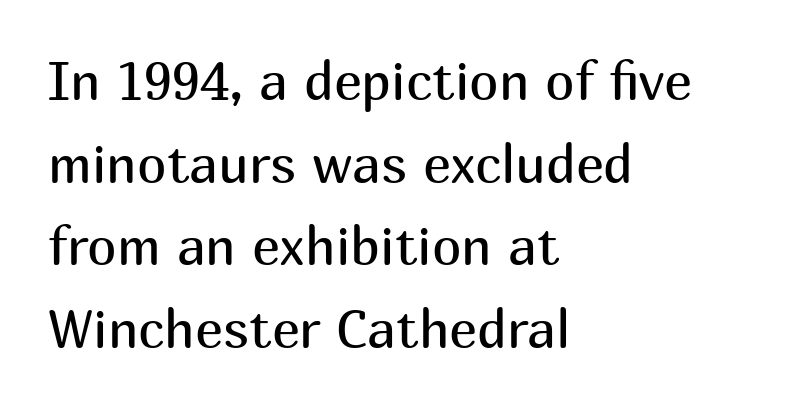
The zone under the glyphs is completely vacant. Think standard paragraph weight, or any step lighter than that. Examine the stroke ends and you'll find no serifs. The font's upright variant was chosen for this text.
